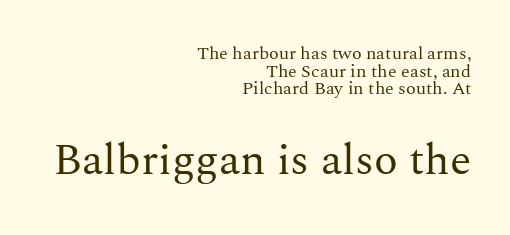
Size contrast runs from small at the top to large at the bottom. Stroke mass is kept to a normal reading level or below. The text was rendered using a seriffed face with decorative stroke endings. The horizontal fit of the characters is conventional and even. The text block is weighted toward the right margin, trailing off unevenly leftward.
